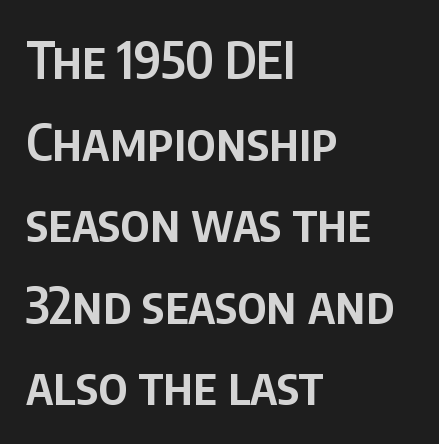
{"serif": "no", "italic": "no", "bold": "semi", "weight": "semibold", "width": "condensed", "stroke_contrast": "low", "x_height": "large", "monospaced": "no", "underline": "no", "align": "left", "line_spacing": "normal", "line_spacing_ratio": 1.6, "letter_spacing": "normal", "letter_spacing_em": 0.0, "glyph_px": 51}
